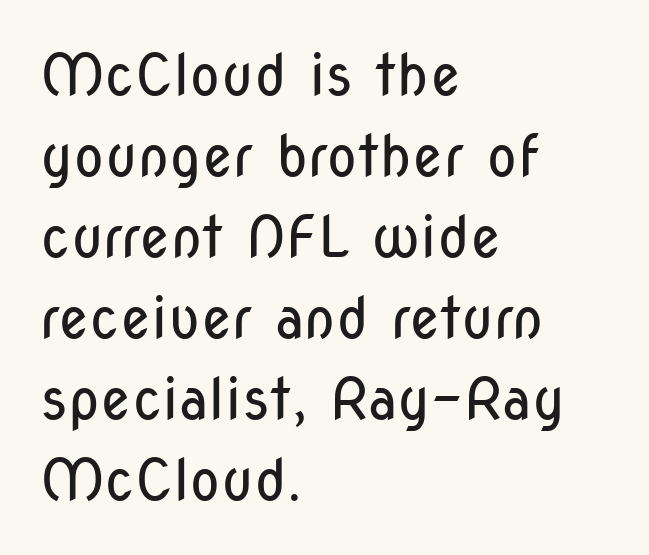
{"serif": "no", "italic": "no", "bold": "no", "weight": "regular", "width": "condensed", "stroke_contrast": "low", "x_height": "medium", "monospaced": "no", "underline": "no", "align": "left", "line_spacing": "normal", "line_spacing_ratio": 1.42, "letter_spacing": "normal", "letter_spacing_em": 0.0, "glyph_px": 57}
